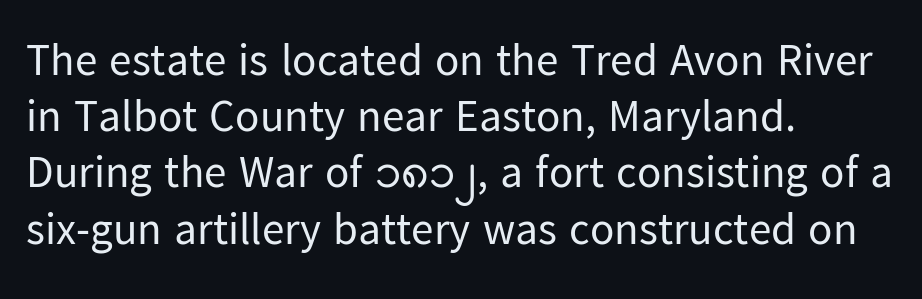
Is the type heavy? It reads as light-to-regular instead. The face used here is a sans, in the tradition of grotesques and geometrics. If you measured baseline to baseline, you'd find a middling distance. The font's upright variant was chosen for this text. Casual observation: everything's shoved over to the left. Honestly, the letter spacing is just normal — you wouldn't notice it.
